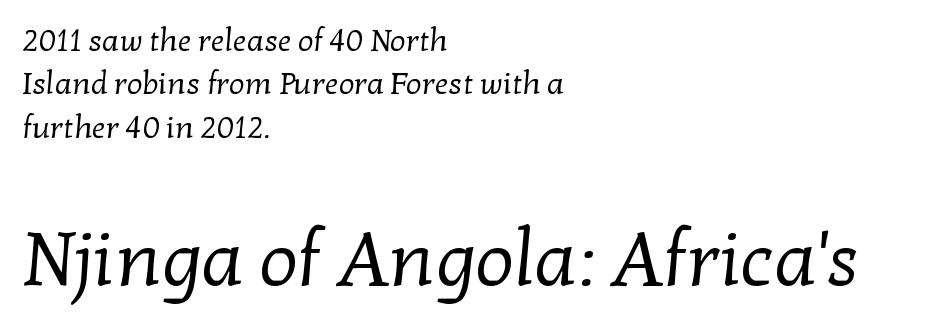
{"serif": "yes", "bold": "no", "weight": "regular", "width": "normal", "stroke_contrast": "low", "x_height": "medium", "monospaced": "no", "underline": "no", "align": "left", "line_spacing": "normal", "line_spacing_ratio": 1.4, "letter_spacing": "normal", "letter_spacing_em": 0.0, "larger_block": "second", "size_ratio": 2.48, "glyph_px": 77}
